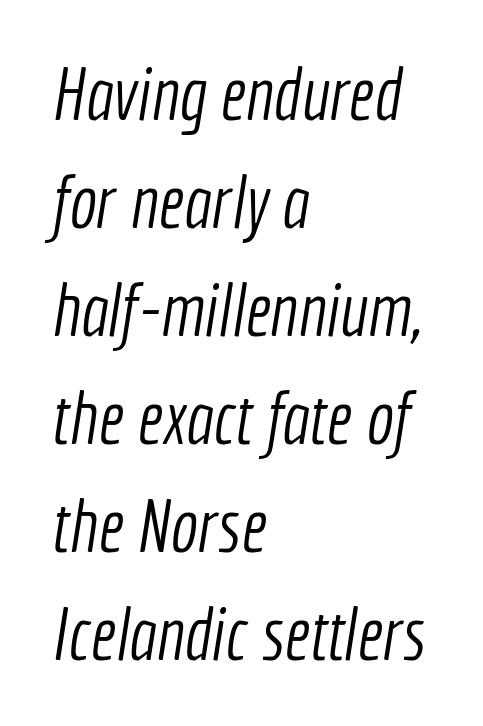
{"serif": "no", "bold": "no", "weight": "light", "width": "condensed", "x_height": "medium", "monospaced": "no", "underline": "no", "align": "left", "line_spacing": "normal", "line_spacing_ratio": 1.48, "letter_spacing": "normal", "letter_spacing_em": 0.0, "glyph_px": 73}
